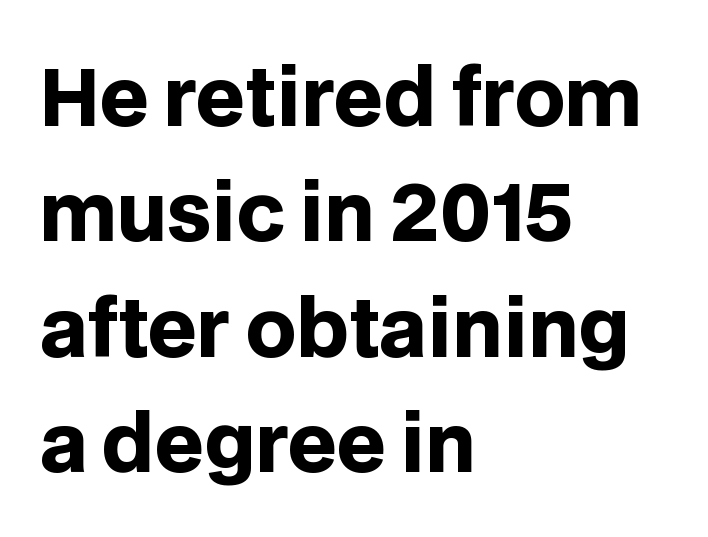
{"serif": "no", "italic": "no", "bold": "yes", "weight": "heavy", "width": "normal", "stroke_contrast": "low", "x_height": "large", "monospaced": "no", "underline": "no", "align": "left", "line_spacing": "normal", "line_spacing_ratio": 1.48, "letter_spacing": "normal", "letter_spacing_em": 0.0, "glyph_px": 78}
